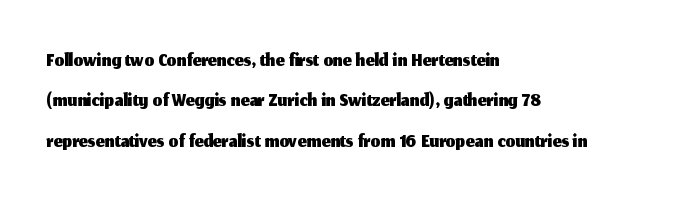
These lines sit exactly where default settings would place them. Leftover space on each line is placed entirely after the last word. Between one letter and the next there's only the usual sliver of space. Descenders are the only things crossing below the line. The type family on display is of the sans-serif kind.
